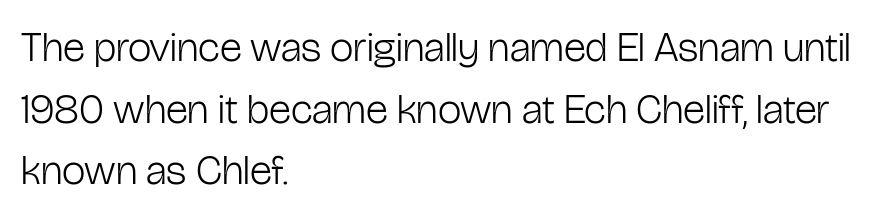
Q: Is the text bold? A: No.
Q: Is the text italic (slanted)? A: No, it is upright.
Q: Is the typeface a serif or a sans-serif typeface? A: Sans-serif.
Q: Is the text underlined? A: No.
Q: How is the paragraph aligned? A: Left-aligned.
Q: Is the spacing between letters normal or unusually wide? A: Normal.
Q: Is the spacing between lines tight, normal or loose? A: Normal.
Q: Width (condensed, normal, or wide)? A: Condensed.
Q: Stroke contrast? A: Low.
Q: x-height? A: Medium.
Q: Monospaced? A: No.
